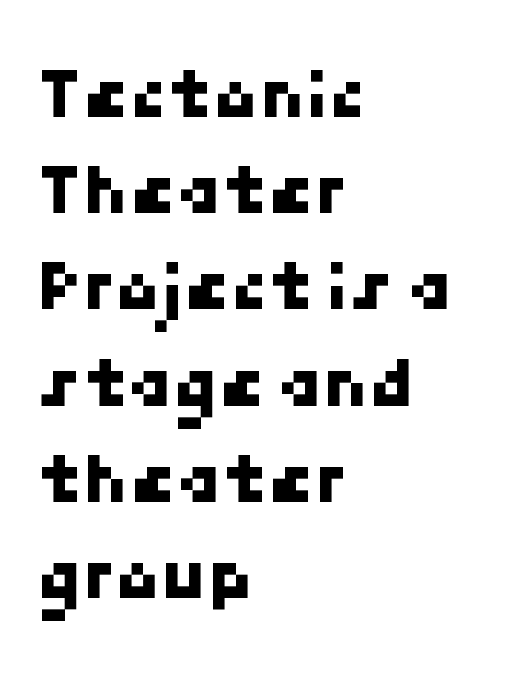
A classic flush-left, rag-right setting is used for this passage. The text was rendered using a sans face with plain stroke endings. Students, observe: this is what conventionally led text looks like. No extra tracking has been applied to these lines. Type without underlining.
